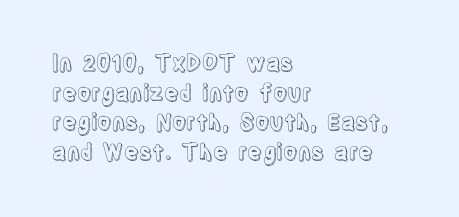
The passage shown stacks its lines at a standard gap. Look at the tracking — it's just the regular setting, nothing added. A typesetter would mark this as roman, not italic. Underlining? Definitely not there. One-word summary of the alignment: left.
